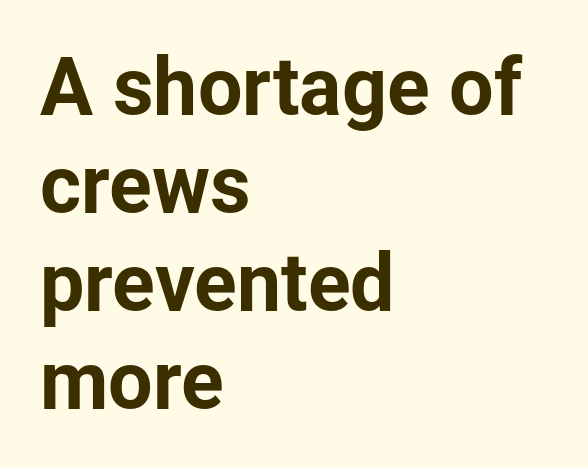
{"serif": "no", "italic": "no", "width": "normal", "stroke_contrast": "low", "x_height": "medium", "monospaced": "no", "underline": "no", "align": "left", "line_spacing_ratio": 1.24, "letter_spacing": "normal", "letter_spacing_em": 0.0, "glyph_px": 79}
